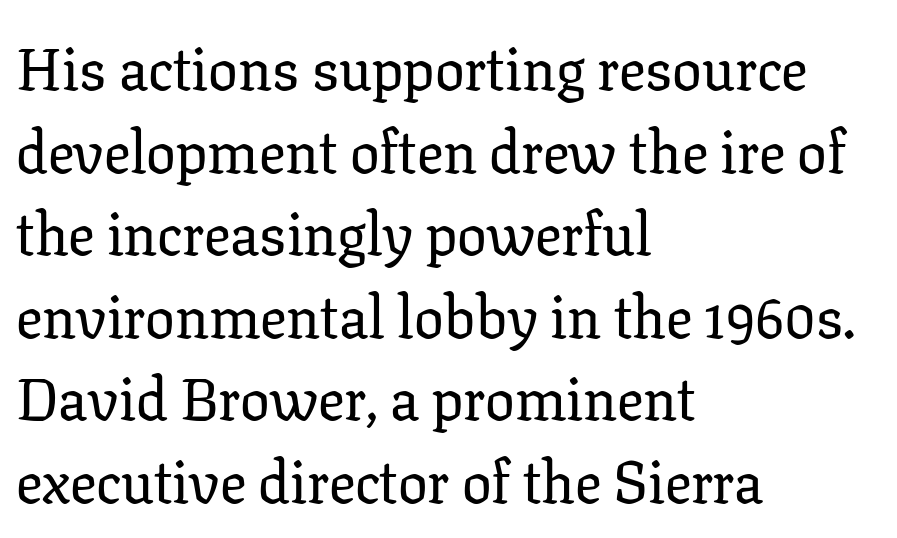
Q: Is the text italic (slanted)? A: No, it is upright.
Q: Is the typeface a serif or a sans-serif typeface? A: Serif.
Q: Is the text underlined? A: No.
Q: How is the paragraph aligned? A: Left-aligned.
Q: Is the spacing between letters normal or unusually wide? A: Normal.
Q: Is the spacing between lines tight, normal or loose? A: Normal.
Q: Width (condensed, normal, or wide)? A: Normal.
Q: Stroke contrast? A: Low.
Q: x-height? A: Medium.
Q: Monospaced? A: No.
